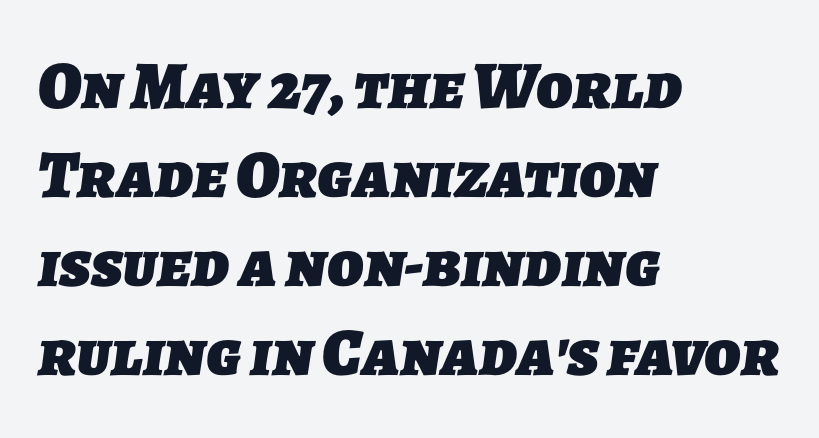
The image shows 68 px heavy sans-serif type; set left-aligned, normal line spacing (1.31x), normal letter spacing, not underlined; low stroke contrast and a medium x-height.
